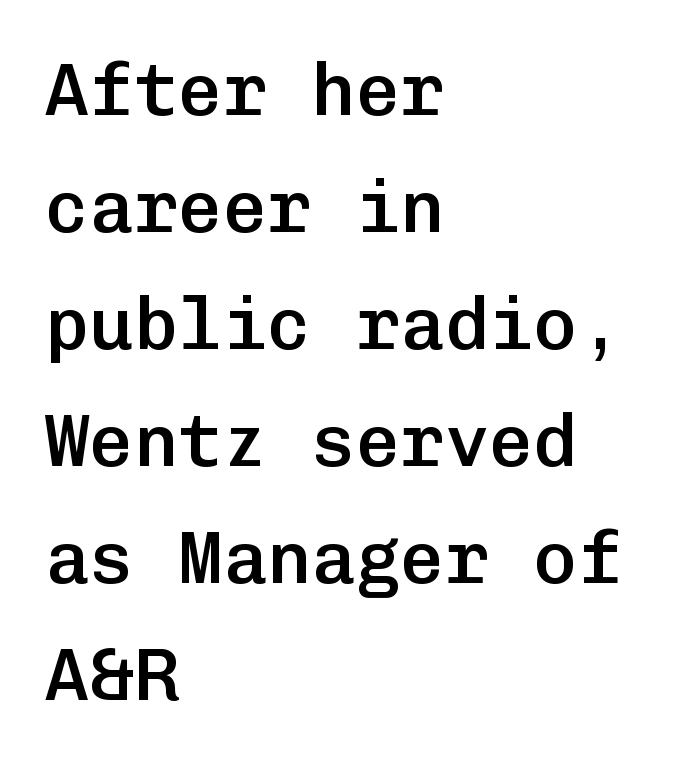
The image shows 74 px semibold sans-serif type, upright, monospaced; set left-aligned, normal line spacing (1.58x), normal letter spacing, not underlined; low stroke contrast and a medium x-height.
